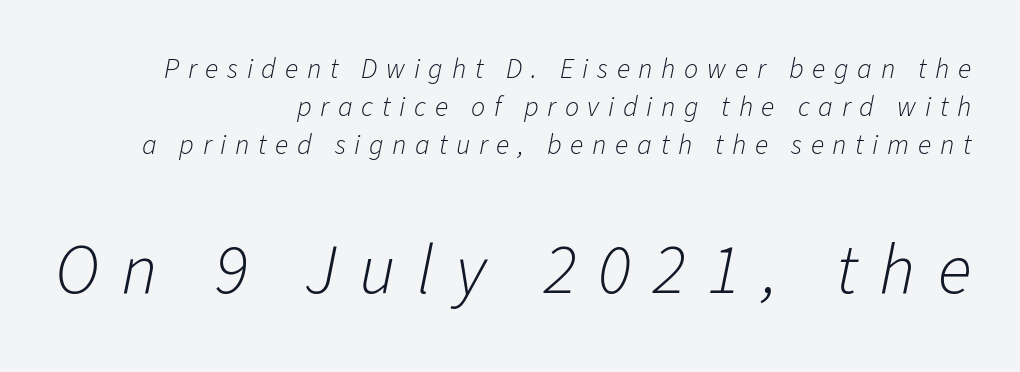
The image shows 71 px light type, italic (leaning right); set right-aligned, normal line spacing (1.36x), unusually wide letter spacing (+0.31 em), not underlined; the second (bottom) block is 2.54x larger; low stroke contrast and a medium x-height.
